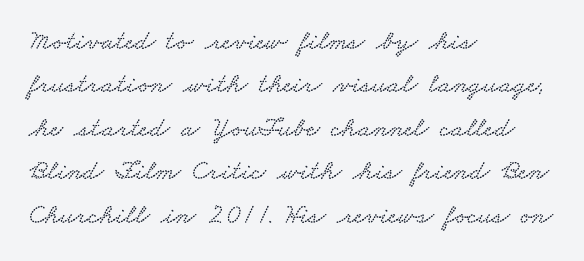
The image shows 28 px wide serif type; set left-aligned, normal line spacing (1.55x), normal letter spacing, not underlined; low stroke contrast and a small x-height.
